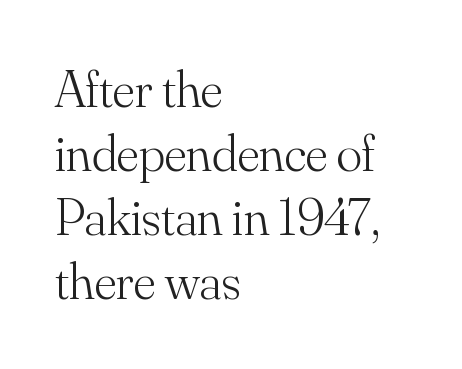
Q: Is the text bold? A: No.
Q: Is the text italic (slanted)? A: No, it is upright.
Q: Is the typeface a serif or a sans-serif typeface? A: Serif.
Q: Is the text underlined? A: No.
Q: How is the paragraph aligned? A: Left-aligned.
Q: Is the spacing between letters normal or unusually wide? A: Normal.
Q: Width (condensed, normal, or wide)? A: Normal.
Q: Stroke contrast? A: Medium.
Q: x-height? A: Small.
Q: Monospaced? A: No.
